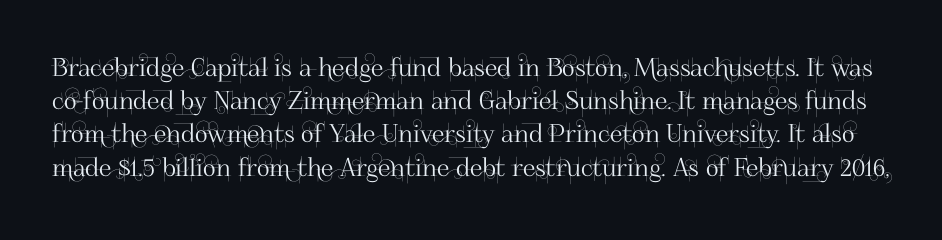
The image shows 25 px text type, upright; set normal line spacing (1.33x), normal letter spacing, not underlined.
